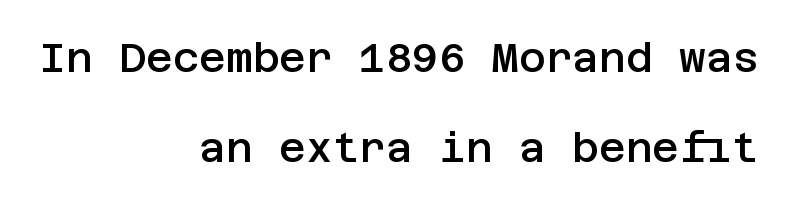
The strip under each line holds only bare page. The sample has been set in demibold, a notch under bold. Look at the tracking — it's just the regular setting, nothing added. Vertical strokes here are truly vertical.
